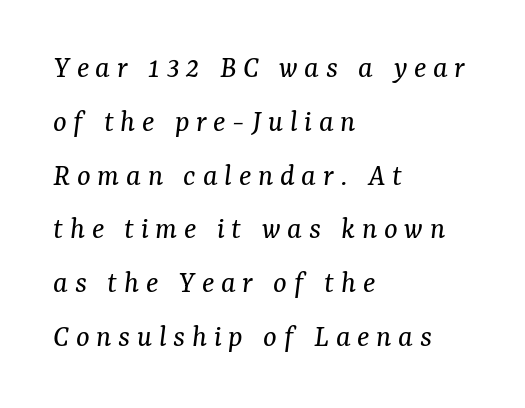
Q: Is the text bold? A: No.
Q: Is the text italic (slanted)? A: Yes, it leans right by about 7 degrees.
Q: Is the typeface a serif or a sans-serif typeface? A: Serif.
Q: Is the text underlined? A: No.
Q: How is the paragraph aligned? A: Left-aligned.
Q: Is the spacing between letters normal or unusually wide? A: Unusually wide.
Q: Is the spacing between lines tight, normal or loose? A: Normal.
Q: Width (condensed, normal, or wide)? A: Normal.
Q: Stroke contrast? A: Medium.
Q: x-height? A: Medium.
Q: Monospaced? A: No.
